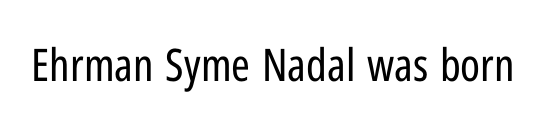
Q: Is the text bold? A: No.
Q: Is the text italic (slanted)? A: No, it is upright.
Q: Is the typeface a serif or a sans-serif typeface? A: Sans-serif.
Q: Is the text underlined? A: No.
Q: Is the spacing between letters normal or unusually wide? A: Normal.
Q: Width (condensed, normal, or wide)? A: Condensed.
Q: Stroke contrast? A: Low.
Q: x-height? A: Medium.
Q: Monospaced? A: No.
